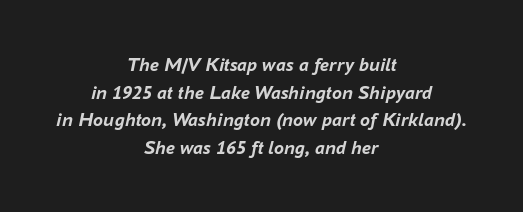
{"italic": "yes", "lean": "right", "slant_degrees": 16, "bold": "yes", "underline": "no", "align": "center", "line_spacing": "normal", "line_spacing_ratio": 1.38, "letter_spacing": "normal", "letter_spacing_em": 0.0, "glyph_px": 20}
